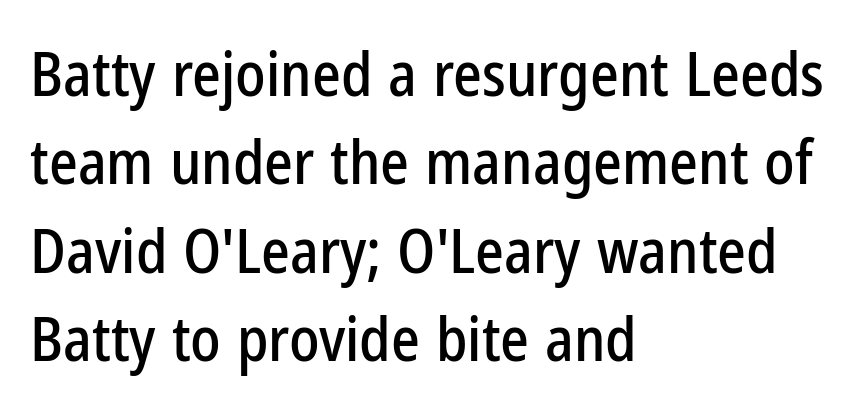
The image shows 61 px condensed sans-serif type, upright; set left-aligned, normal line spacing (1.45x), normal letter spacing, not underlined; low stroke contrast and a medium x-height.
